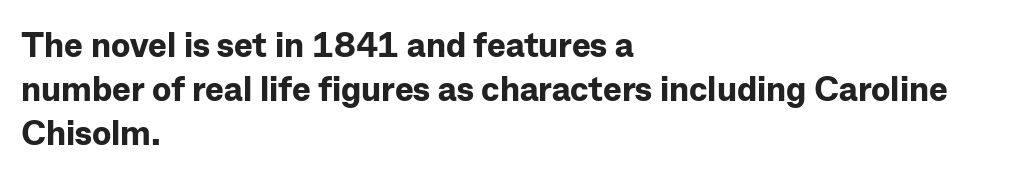
Q: Is the text bold? A: Yes.
Q: Is the text italic (slanted)? A: No, it is upright.
Q: Is the typeface a serif or a sans-serif typeface? A: Sans-serif.
Q: Is the text underlined? A: No.
Q: How is the paragraph aligned? A: Left-aligned.
Q: Is the spacing between letters normal or unusually wide? A: Normal.
Q: Is the spacing between lines tight, normal or loose? A: Normal.
Q: Width (condensed, normal, or wide)? A: Normal.
Q: Stroke contrast? A: Low.
Q: x-height? A: Medium.
Q: Monospaced? A: No.
